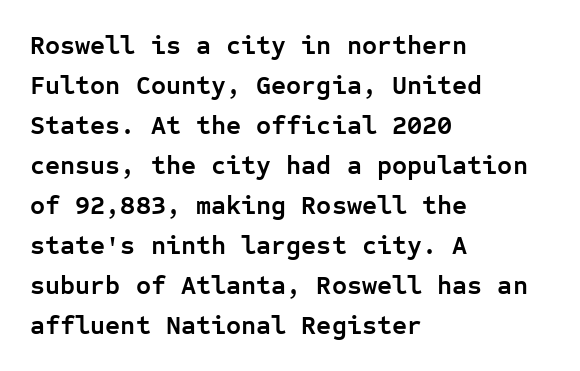
{"italic": "no", "bold": "yes", "underline": "no", "align": "left", "line_spacing": "normal", "line_spacing_ratio": 1.54, "letter_spacing": "normal", "letter_spacing_em": 0.0, "glyph_px": 26}
